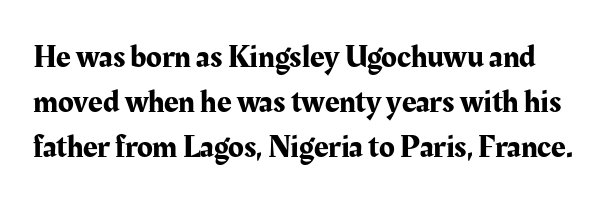
{"serif": "yes", "italic": "no", "width": "normal", "stroke_contrast": "medium", "x_height": "medium", "monospaced": "no", "underline": "no", "line_spacing": "normal", "line_spacing_ratio": 1.4, "letter_spacing": "normal", "letter_spacing_em": 0.0, "glyph_px": 32}
